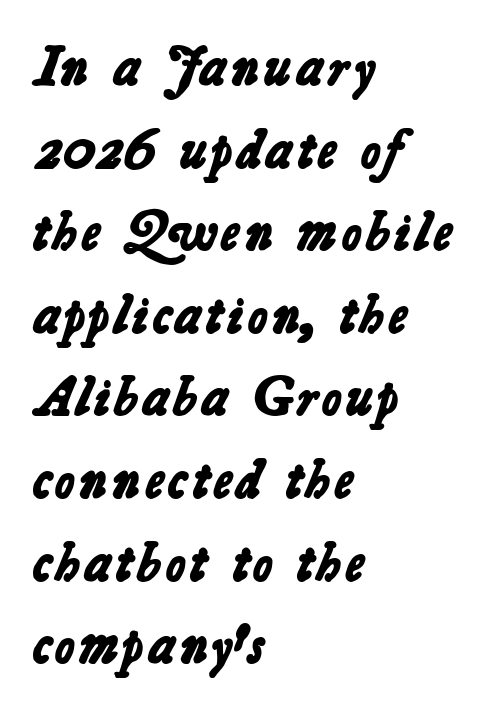
{"serif": "no", "bold": "yes", "weight": "bold", "width": "normal", "stroke_contrast": "low", "x_height": "medium", "monospaced": "no", "underline": "no", "align": "left", "line_spacing": "normal", "line_spacing_ratio": 1.53, "letter_spacing": "normal", "letter_spacing_em": 0.0, "glyph_px": 54}
